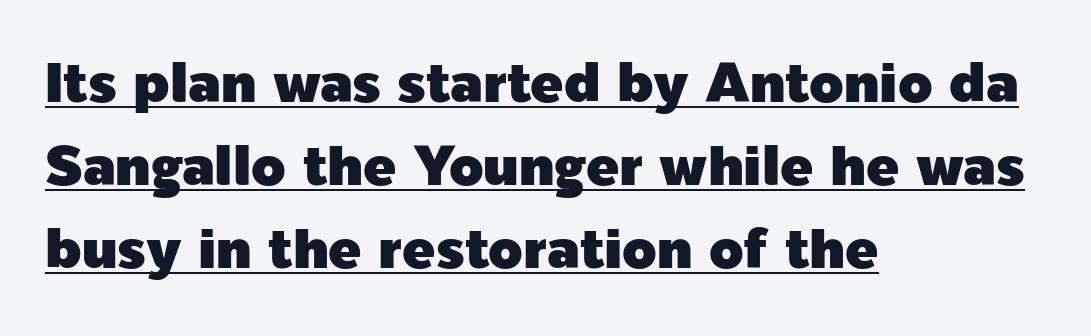
The image shows 55 px sans-serif type, upright; set left-aligned, normal line spacing (1.51x), normal letter spacing, underlined; a medium x-height.
